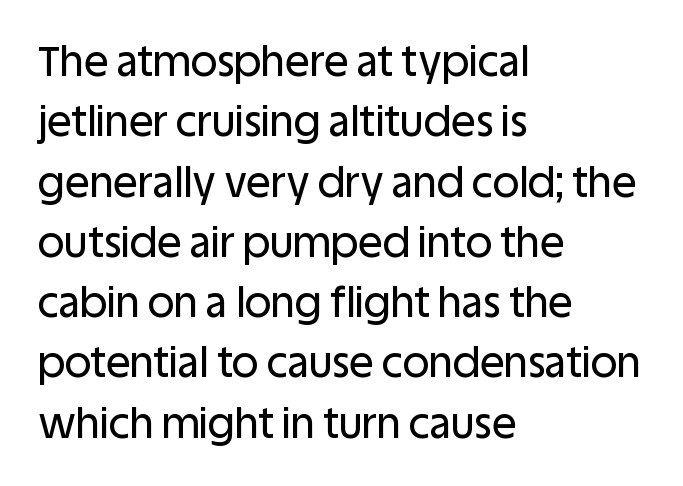
Unlike a traditional serif, this face leaves its strokes unadorned. Each row of text sits above clean, open space. Line starts are locked; line ends wander. Designer's note — italics off, roman on.
